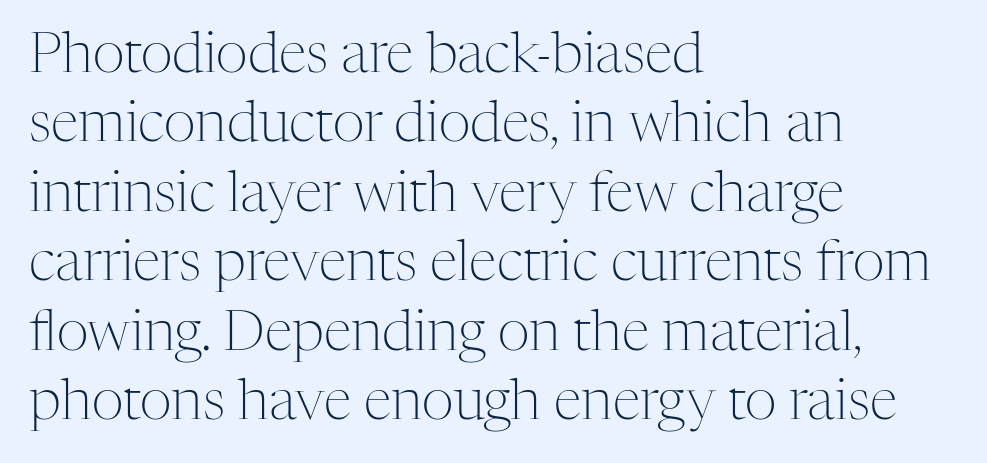
The image shows 56 px light serif type, upright; set left-aligned, line spacing 1.24x, normal letter spacing, not underlined; medium stroke contrast and a medium x-height.
